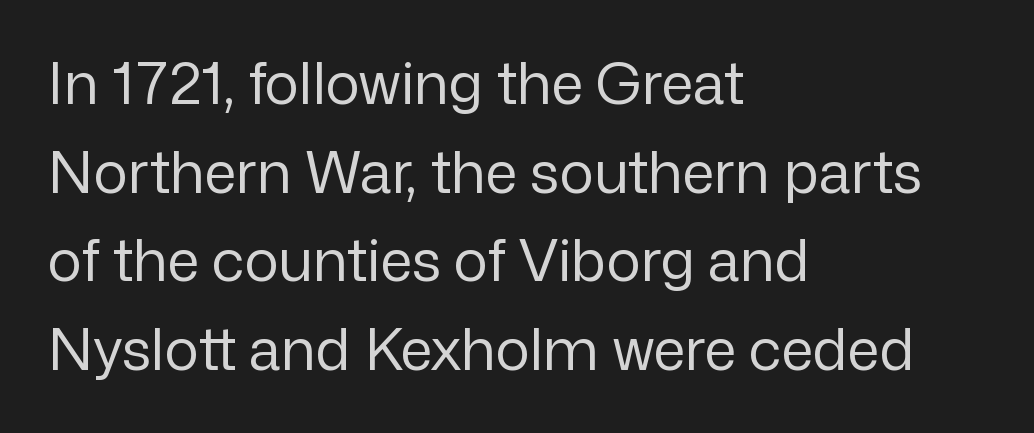
This sample uses plain, unmodified letter spacing. The weight would be labelled regular, book, light, or lighter still. Reading down the block, your eye returns to a fixed left position each line. No italicization has been applied; the sample stays upright. Underline: absent.
